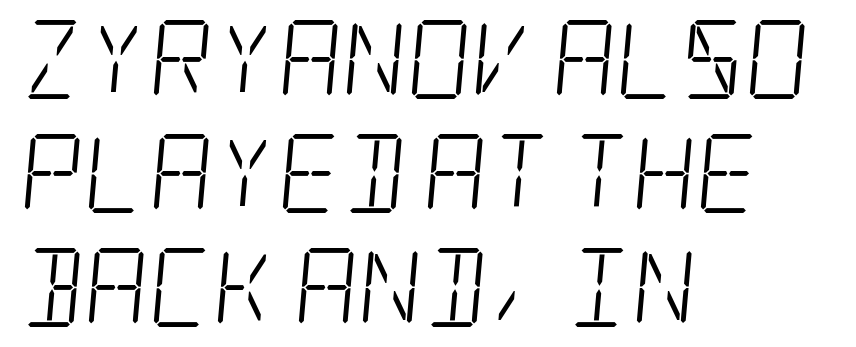
The image shows 79 px light, condensed serif type; set left-aligned, normal line spacing (1.44x), normal letter spacing, not underlined; low stroke contrast and a large x-height.
